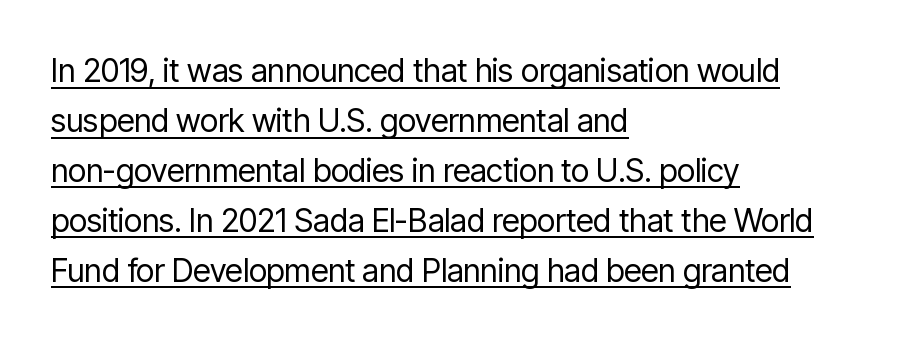
{"serif": "no", "italic": "no", "bold": "no", "weight": "regular", "width": "condensed", "stroke_contrast": "low", "x_height": "medium", "monospaced": "no", "underline": "yes", "align": "left", "line_spacing": "normal", "line_spacing_ratio": 1.56, "letter_spacing": "normal", "letter_spacing_em": 0.0, "glyph_px": 32}
